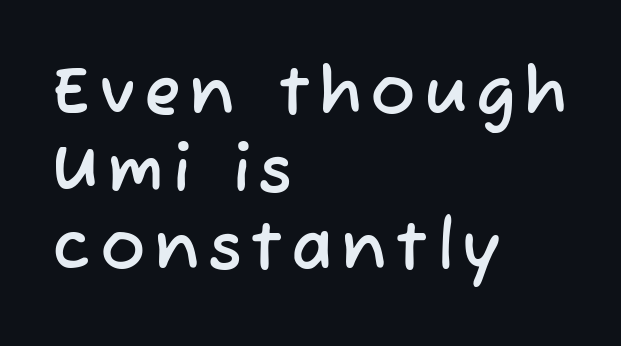
The image shows 68 px sans-serif type; set left-aligned, tight line spacing (1.14x), not underlined; low stroke contrast and a medium x-height.
